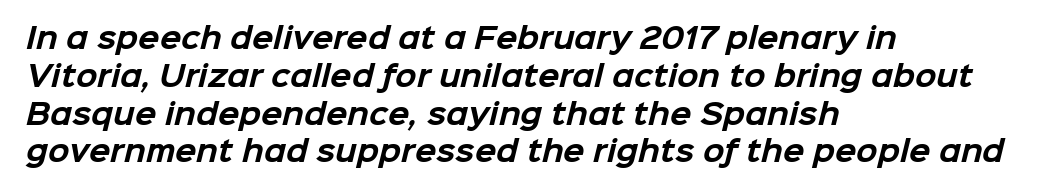
Q: Is the text bold? A: Yes.
Q: Is the typeface a serif or a sans-serif typeface? A: Sans-serif.
Q: Is the text underlined? A: No.
Q: How is the paragraph aligned? A: Left-aligned.
Q: Is the spacing between letters normal or unusually wide? A: Normal.
Q: Is the spacing between lines tight, normal or loose? A: Normal.
Q: Width (condensed, normal, or wide)? A: Normal.
Q: Stroke contrast? A: Low.
Q: x-height? A: Medium.
Q: Monospaced? A: No.
